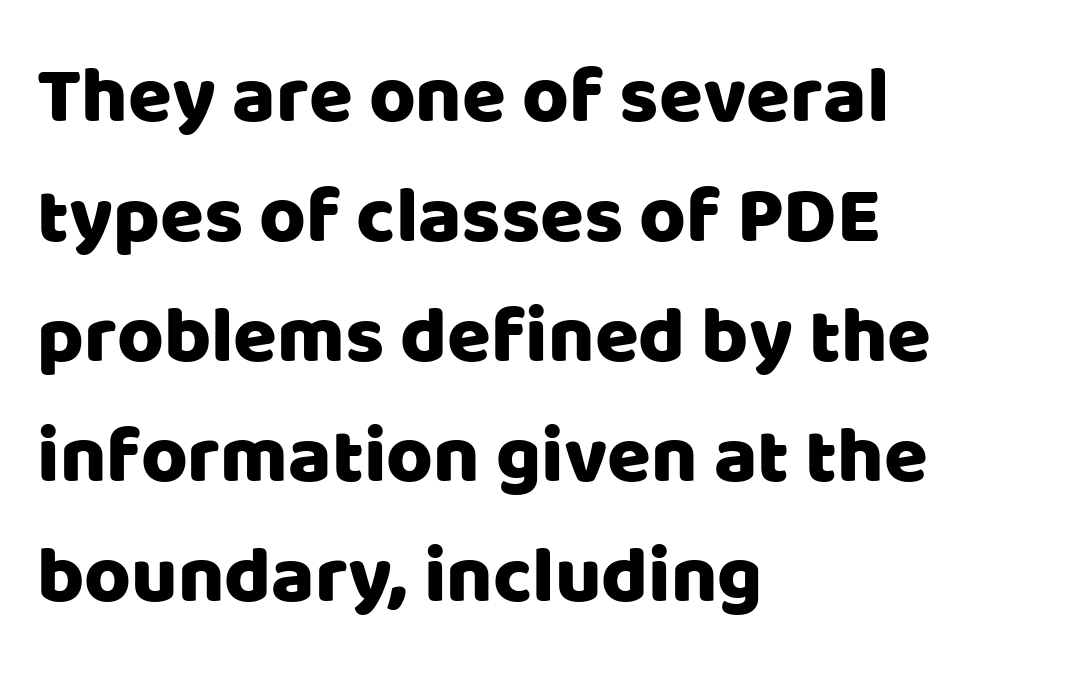
The image shows 80 px sans-serif type, upright; set left-aligned, normal line spacing (1.5x), normal letter spacing, not underlined; low stroke contrast and a large x-height.
